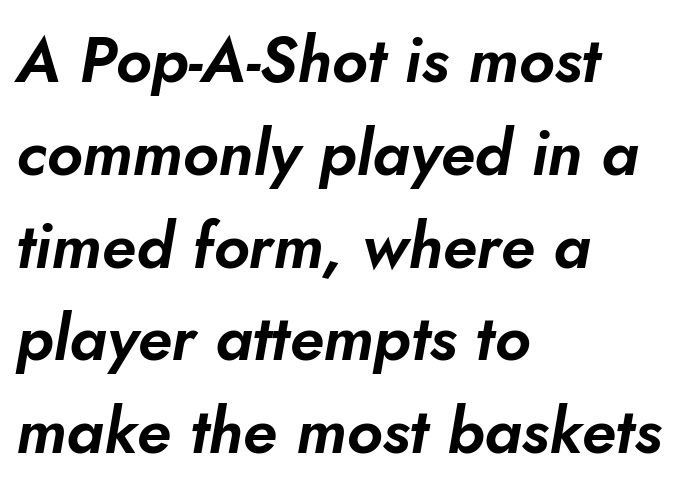
Q: Is the text italic (slanted)? A: Yes, it leans right by about 10 degrees.
Q: Is the text underlined? A: No.
Q: How is the paragraph aligned? A: Left-aligned.
Q: Is the spacing between letters normal or unusually wide? A: Normal.
Q: Is the spacing between lines tight, normal or loose? A: Normal.
Q: Width (condensed, normal, or wide)? A: Normal.
Q: Stroke contrast? A: Low.
Q: x-height? A: Small.
Q: Monospaced? A: No.
